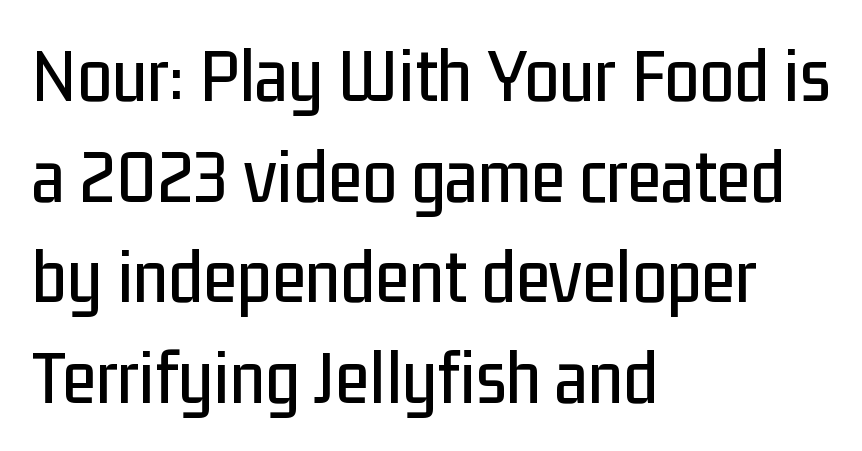
{"serif": "no", "italic": "no", "width": "condensed", "stroke_contrast": "low", "x_height": "medium", "monospaced": "no", "underline": "no", "align": "left", "line_spacing": "normal", "line_spacing_ratio": 1.29, "letter_spacing": "normal", "letter_spacing_em": 0.0, "glyph_px": 78}
